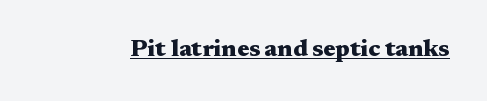
{"italic": "no", "bold": "yes", "underline": "yes", "letter_spacing": "normal", "letter_spacing_em": 0.0, "glyph_px": 24}
